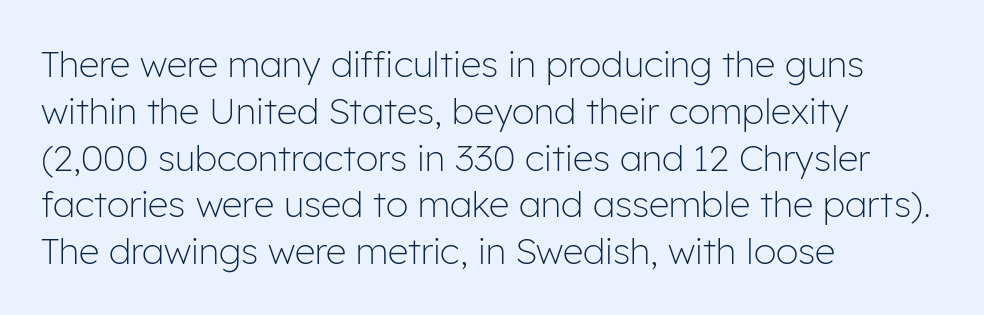
Q: Is the text bold? A: No.
Q: Is the text italic (slanted)? A: No, it is upright.
Q: Is the typeface a serif or a sans-serif typeface? A: Sans-serif.
Q: Is the text underlined? A: No.
Q: How is the paragraph aligned? A: Left-aligned.
Q: Is the spacing between letters normal or unusually wide? A: Normal.
Q: Is the spacing between lines tight, normal or loose? A: Normal.
Q: Width (condensed, normal, or wide)? A: Normal.
Q: Stroke contrast? A: Low.
Q: x-height? A: Medium.
Q: Monospaced? A: No.
